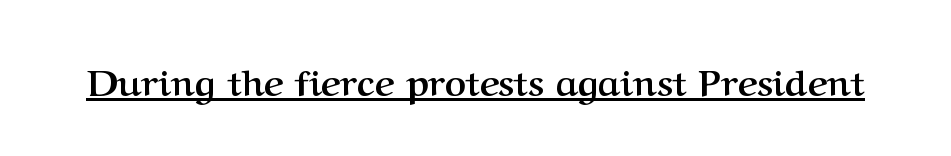
The image shows 37 px semibold serif type, upright; set normal letter spacing, underlined; medium stroke contrast and a medium x-height.
